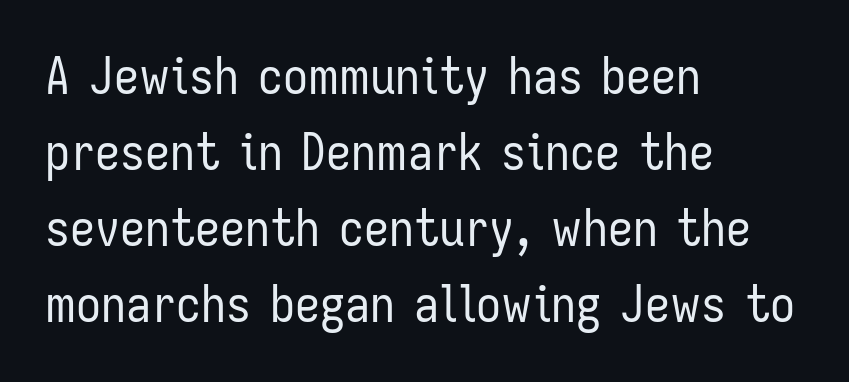
Q: Is the text bold? A: No.
Q: Is the text italic (slanted)? A: No, it is upright.
Q: Is the typeface a serif or a sans-serif typeface? A: Sans-serif.
Q: Is the text underlined? A: No.
Q: How is the paragraph aligned? A: Left-aligned.
Q: Is the spacing between letters normal or unusually wide? A: Normal.
Q: Is the spacing between lines tight, normal or loose? A: Normal.
Q: Width (condensed, normal, or wide)? A: Condensed.
Q: Stroke contrast? A: Low.
Q: x-height? A: Medium.
Q: Monospaced? A: No.
